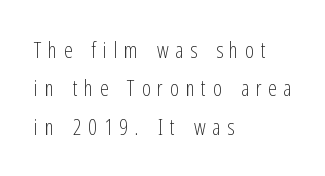
The image shows 22 px text type, upright; set left-aligned, line spacing 1.74x, unusually wide letter spacing (+0.3 em), not underlined.
